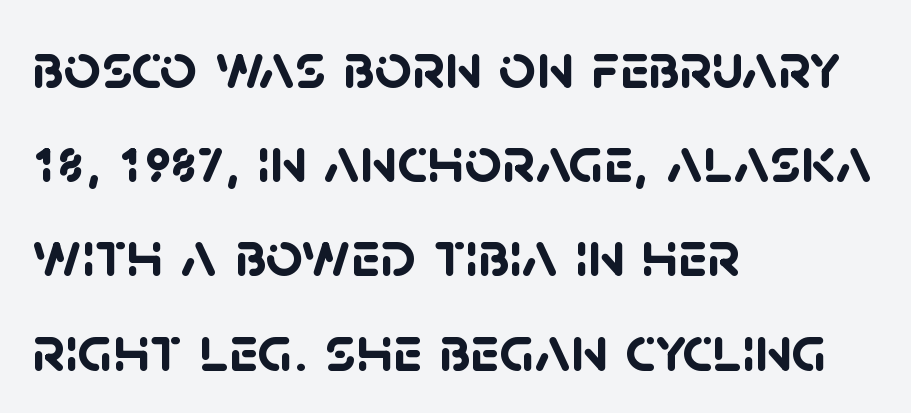
{"serif": "no", "bold": "yes", "weight": "semibold", "width": "normal", "stroke_contrast": "low", "x_height": "large", "monospaced": "no", "underline": "no", "align": "left", "line_spacing": "normal", "line_spacing_ratio": 1.45, "letter_spacing": "normal", "letter_spacing_em": 0.0, "glyph_px": 65}
